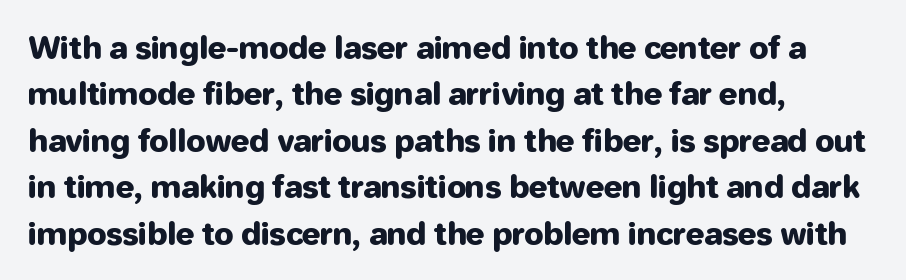
{"serif": "no", "italic": "no", "width": "normal", "stroke_contrast": "low", "x_height": "medium", "monospaced": "no", "underline": "no", "align": "left", "line_spacing": "normal", "line_spacing_ratio": 1.5, "letter_spacing": "normal", "letter_spacing_em": 0.0, "glyph_px": 31}
